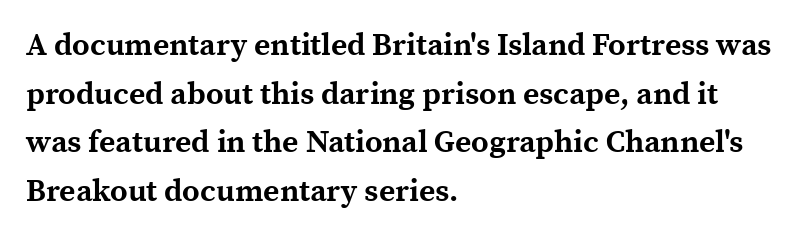
{"serif": "yes", "italic": "no", "bold": "yes", "weight": "bold", "width": "normal", "x_height": "medium", "monospaced": "no", "underline": "no", "align": "left", "line_spacing": "normal", "line_spacing_ratio": 1.57, "letter_spacing": "normal", "letter_spacing_em": 0.0, "glyph_px": 31}
